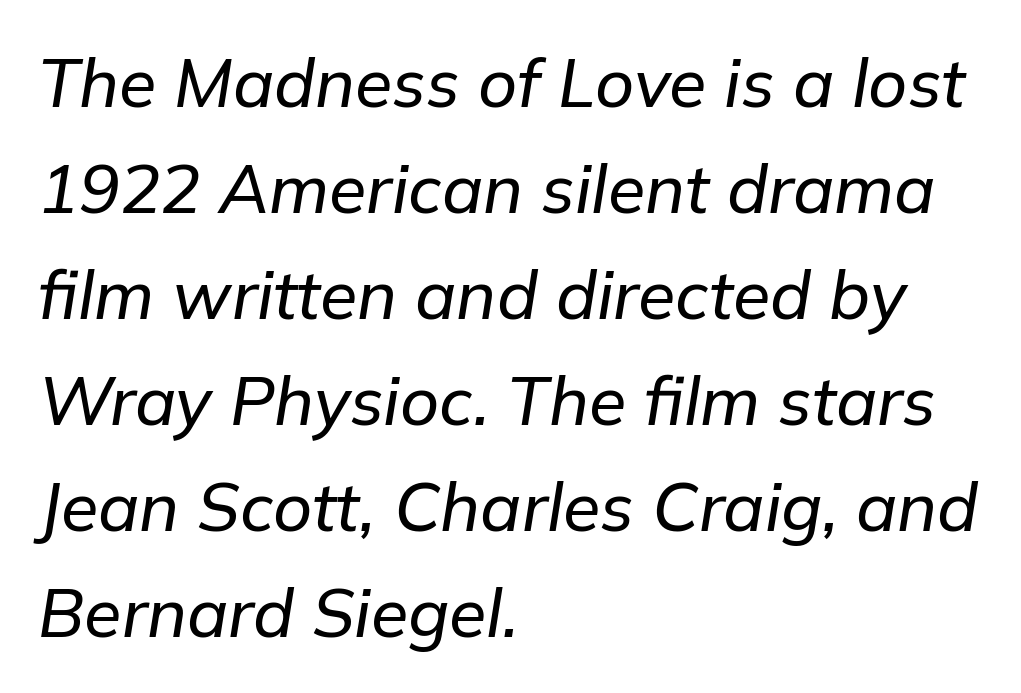
Q: Is the text italic (slanted)? A: Yes, it leans right by about 9 degrees.
Q: Is the text underlined? A: No.
Q: How is the paragraph aligned? A: Left-aligned.
Q: Is the spacing between letters normal or unusually wide? A: Normal.
Q: Is the spacing between lines tight, normal or loose? A: Normal.
Q: Width (condensed, normal, or wide)? A: Normal.
Q: Stroke contrast? A: Low.
Q: x-height? A: Medium.
Q: Monospaced? A: No.
